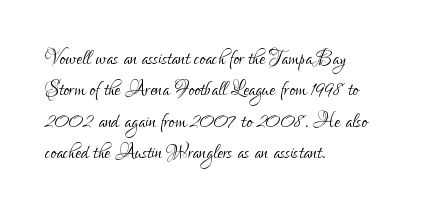
Q: Is the text bold? A: No.
Q: Is the text italic (slanted)? A: Yes.
Q: Is the text underlined? A: No.
Q: How is the paragraph aligned? A: Left-aligned.
Q: Is the spacing between letters normal or unusually wide? A: Normal.
